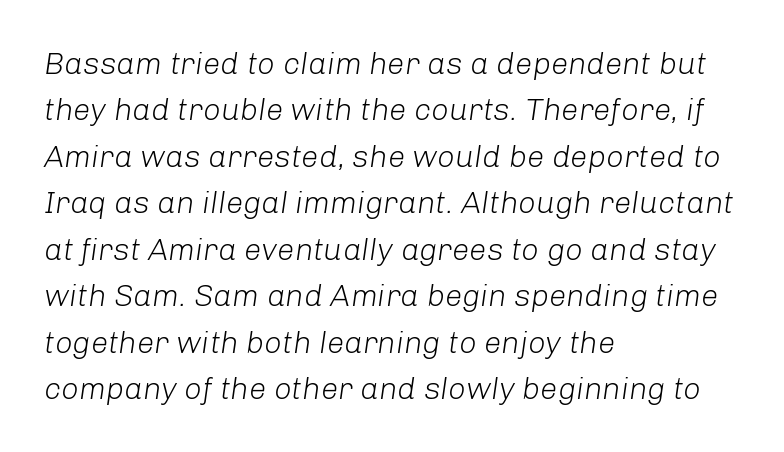
Q: Is the text bold? A: No.
Q: Is the text italic (slanted)? A: Yes, it leans right by about 8 degrees.
Q: Is the text underlined? A: No.
Q: How is the paragraph aligned? A: Left-aligned.
Q: Is the spacing between letters normal or unusually wide? A: Normal.
Q: Is the spacing between lines tight, normal or loose? A: Normal.
Q: Width (condensed, normal, or wide)? A: Normal.
Q: Stroke contrast? A: Low.
Q: x-height? A: Medium.
Q: Monospaced? A: No.
